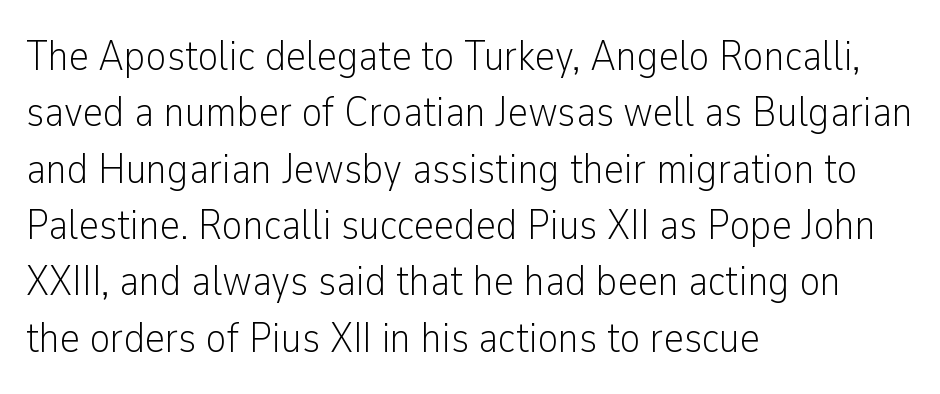
{"serif": "no", "italic": "no", "bold": "no", "weight": "light", "width": "condensed", "stroke_contrast": "low", "x_height": "medium", "monospaced": "no", "underline": "no", "align": "left", "line_spacing": "normal", "line_spacing_ratio": 1.31, "letter_spacing": "normal", "letter_spacing_em": 0.0, "glyph_px": 43}
